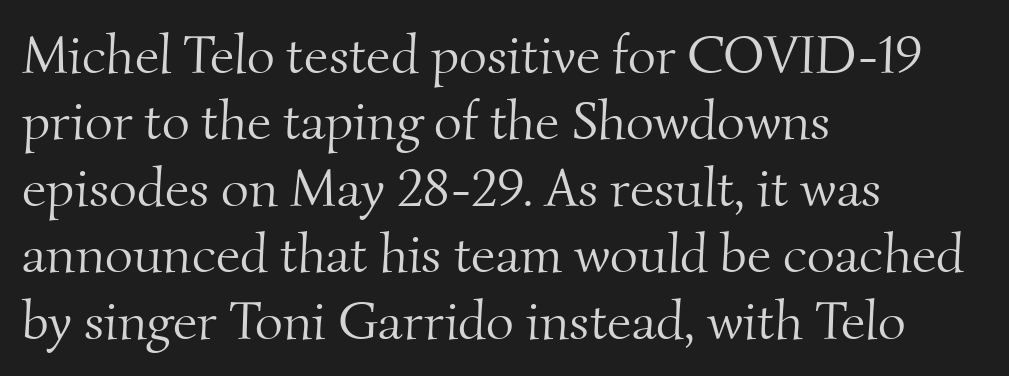
The image shows 54 px light serif type; set left-aligned, line spacing 1.23x, normal letter spacing, not underlined; medium stroke contrast and a small x-height.
